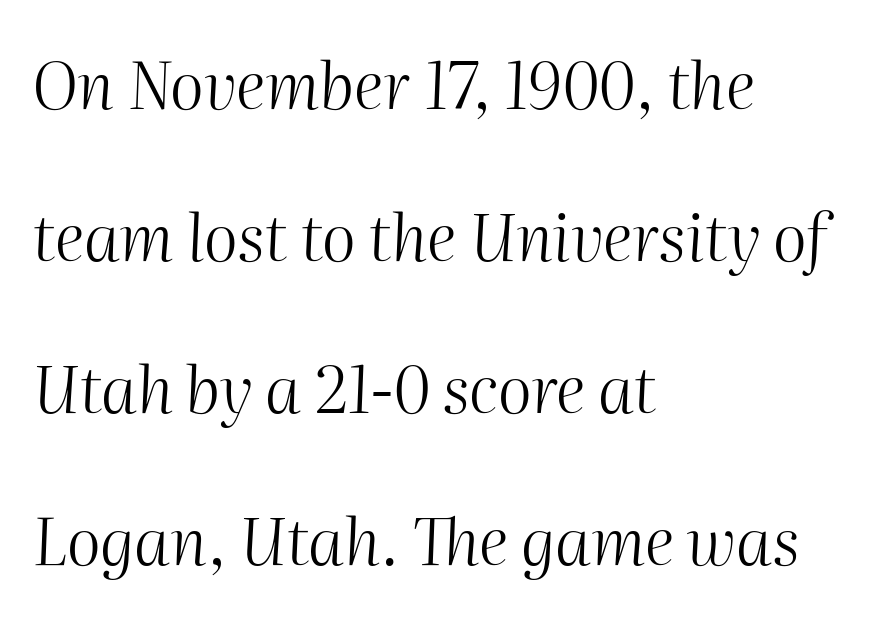
{"italic": "yes", "lean": "right", "slant_degrees": 2, "bold": "no", "weight": "light", "width": "normal", "stroke_contrast": "medium", "x_height": "medium", "monospaced": "no", "underline": "no", "align": "left", "line_spacing": "loose", "line_spacing_ratio": 2.34, "letter_spacing": "normal", "letter_spacing_em": 0.0, "glyph_px": 65}
